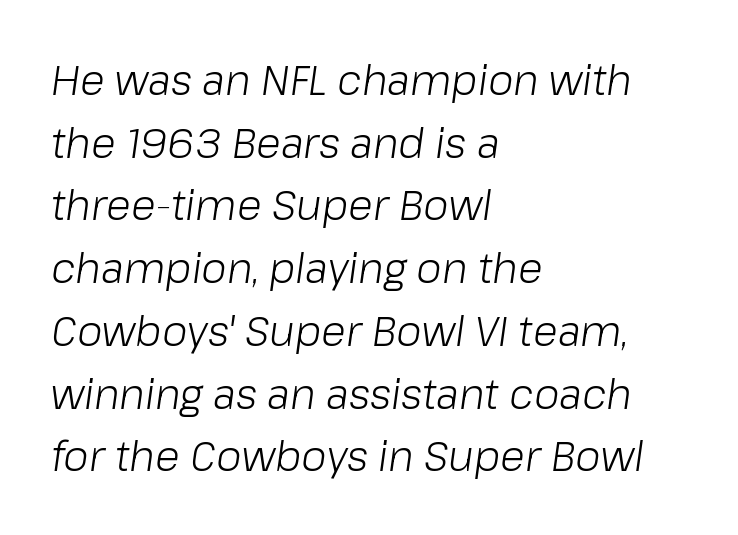
There is no visible air inserted between adjacent glyphs. Decoration check: the copy has no underline. Is the type slanted? Yes — the strokes lean at a clear angle. These lines are rendered in a variable-pitch font. Each stroke keeps to a modest, everyday thickness or less. Notice how the passage keeps a crisp vertical edge on the left only.
